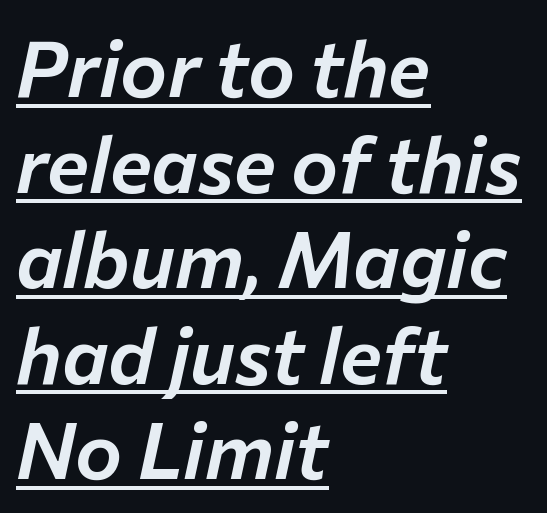
Students, observe the line beneath the letters — that is underlining. Proportional: the letters do not fall into vertical columns. Caption: multi-line text, flush left, ragged right. The specimen reads as italic at a glance.
